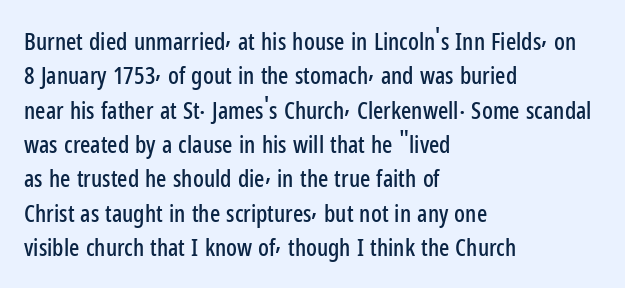
Q: Is the text italic (slanted)? A: No, it is upright.
Q: Is the text underlined? A: No.
Q: How is the paragraph aligned? A: Left-aligned.
Q: Is the spacing between letters normal or unusually wide? A: Normal.
Q: Is the spacing between lines tight, normal or loose? A: Normal.
